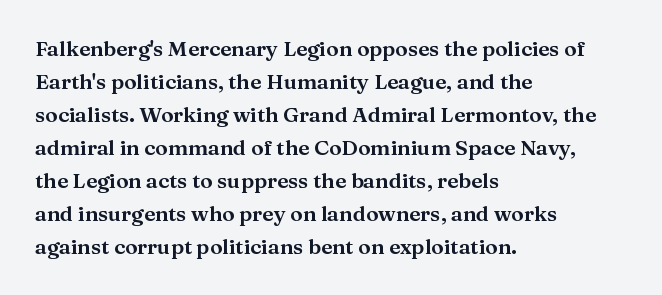
Q: Is the text italic (slanted)? A: No, it is upright.
Q: Is the text underlined? A: No.
Q: How is the paragraph aligned? A: Left-aligned.
Q: Is the spacing between letters normal or unusually wide? A: Normal.
Q: Is the spacing between lines tight, normal or loose? A: Normal.
